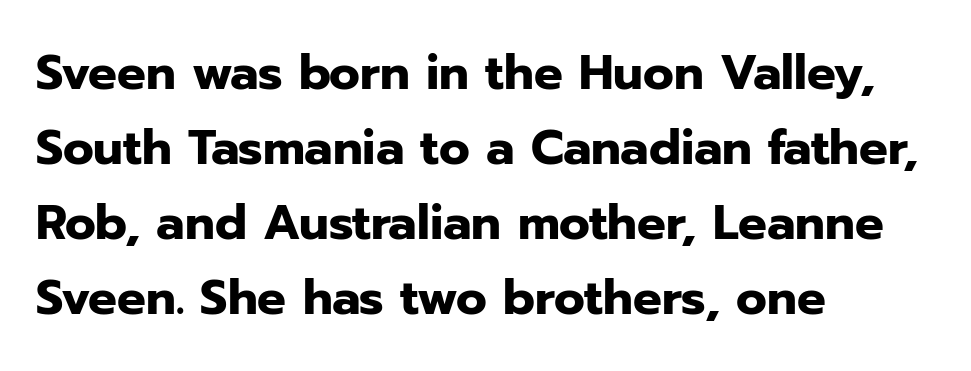
Q: Is the text bold? A: Yes.
Q: Is the text italic (slanted)? A: No, it is upright.
Q: Is the typeface a serif or a sans-serif typeface? A: Sans-serif.
Q: Is the text underlined? A: No.
Q: How is the paragraph aligned? A: Left-aligned.
Q: Is the spacing between letters normal or unusually wide? A: Normal.
Q: Is the spacing between lines tight, normal or loose? A: Normal.
Q: Width (condensed, normal, or wide)? A: Normal.
Q: Stroke contrast? A: Low.
Q: x-height? A: Medium.
Q: Monospaced? A: No.
